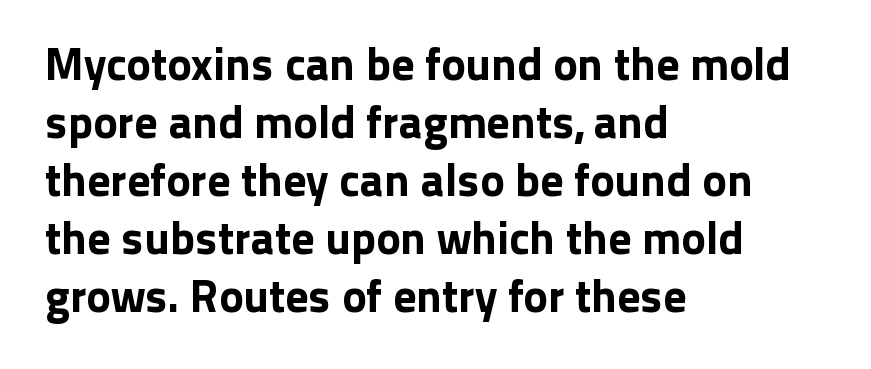
Each line starts at the same left margin while the right side varies. The type is set solid horizontally, with unmodified tracking. It's the straight-up-and-down kind of type. Each letter keeps its own natural width here, so spacing adapts to shape.
